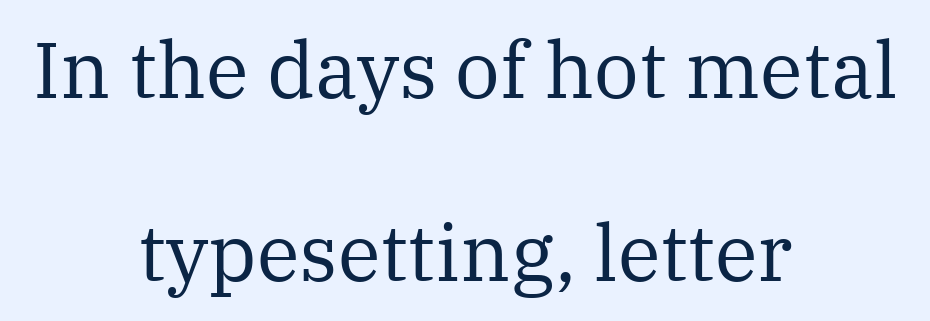
The image shows 79 px regular-weight serif type, upright; set centered, loose line spacing (2.32x), normal letter spacing, not underlined; medium stroke contrast and a medium x-height.
